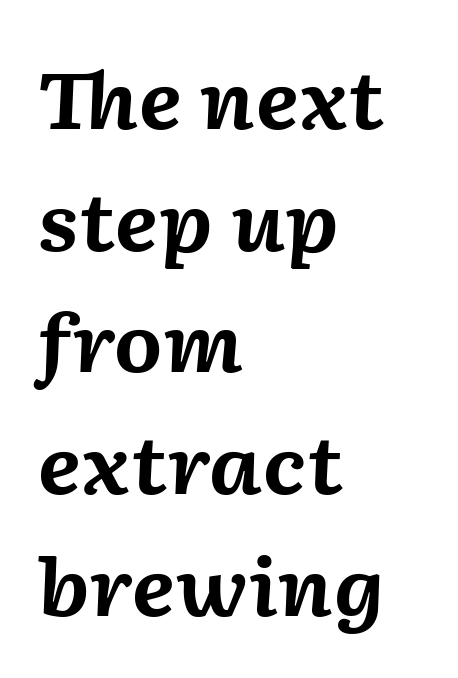
The image shows 78 px bold type, italic (leaning right); set left-aligned, normal line spacing (1.56x), normal letter spacing, not underlined; medium stroke contrast and a medium x-height.
